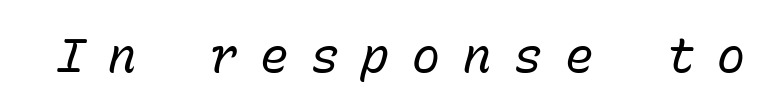
The image shows 47 px regular-weight type, italic (leaning right), monospaced; set unusually wide letter spacing (+0.48 em), not underlined; low stroke contrast and a medium x-height.
